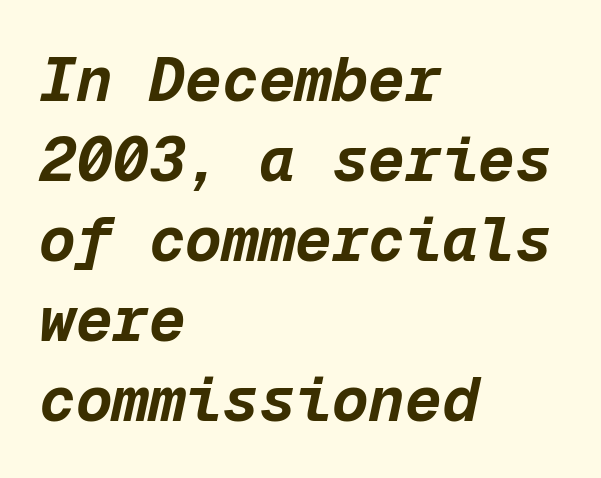
The image shows 61 px bold type, italic (leaning right), monospaced; set left-aligned, normal line spacing (1.31x), normal letter spacing, not underlined; low stroke contrast and a medium x-height.
